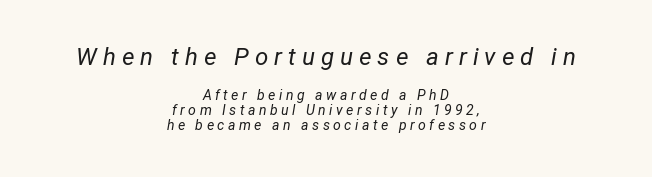
{"italic": "yes", "lean": "right", "slant_degrees": 12, "bold": "no", "underline": "no", "align": "center", "line_spacing": "tight", "line_spacing_ratio": 1.08, "letter_spacing": "wide", "letter_spacing_em": 0.25, "larger_block": "first", "size_ratio": 1.71, "glyph_px": 24}
